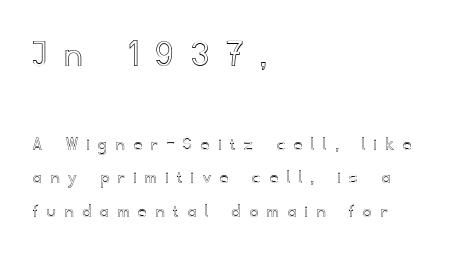
{"italic": "no", "width": "normal", "x_height": "small", "monospaced": "no", "underline": "no", "align": "left", "line_spacing": "normal", "line_spacing_ratio": 1.69, "letter_spacing": "wide", "letter_spacing_em": 0.47, "larger_block": "first", "size_ratio": 2.0, "glyph_px": 40}
